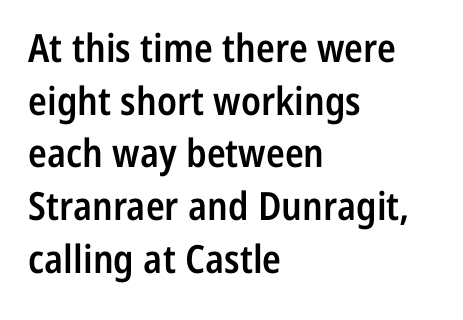
The image shows 39 px semibold, condensed sans-serif type, upright; set left-aligned, normal line spacing (1.35x), normal letter spacing, not underlined; low stroke contrast and a medium x-height.
